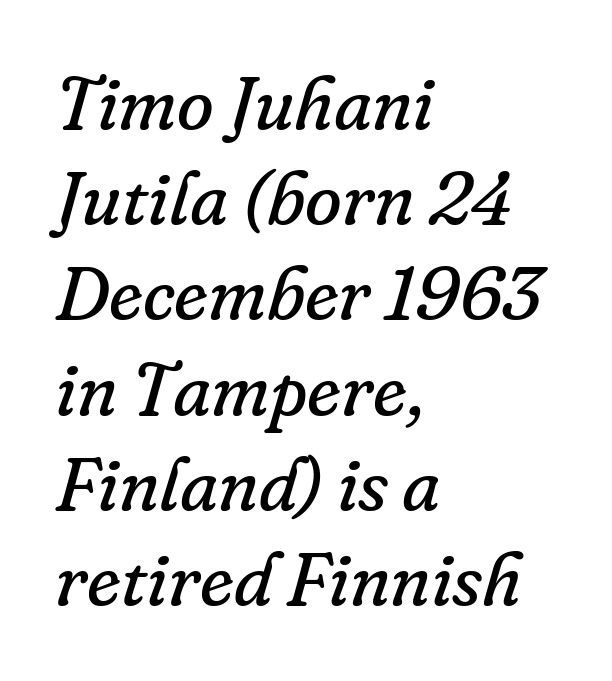
The image shows 75 px regular-weight serif type, italic (leaning right); set left-aligned, normal line spacing (1.27x), normal letter spacing, not underlined; low stroke contrast and a small x-height.
